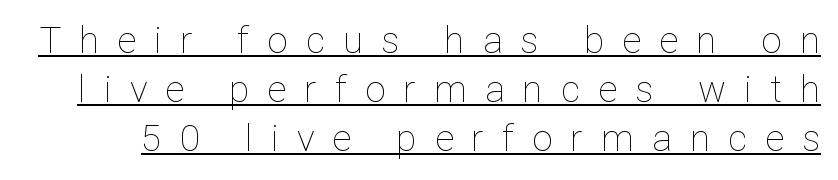
Q: Is the text bold? A: No.
Q: Is the text italic (slanted)? A: No, it is upright.
Q: Is the text underlined? A: Yes.
Q: Is the spacing between letters normal or unusually wide? A: Unusually wide.
Q: Is the spacing between lines tight, normal or loose? A: Normal.
Q: Width (condensed, normal, or wide)? A: Normal.
Q: Stroke contrast? A: Low.
Q: x-height? A: Medium.
Q: Monospaced? A: No.
